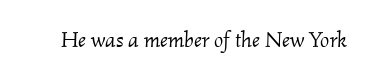
{"italic": "yes", "lean": "right", "slant_degrees": 2, "bold": "no", "underline": "no", "letter_spacing": "normal", "letter_spacing_em": 0.0, "glyph_px": 22}
